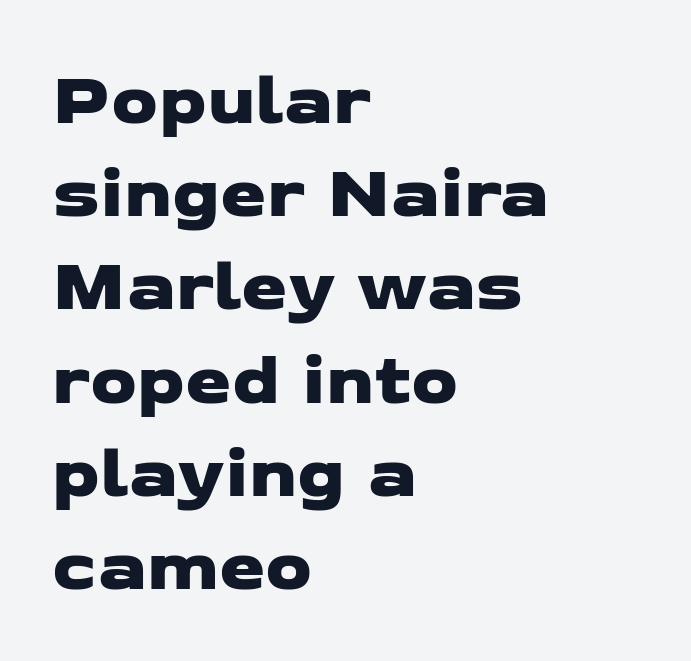
Regarding serifs, this sample does without them. You could not count columns in this text — the font is proportionally spaced. No word sits above an underline. Compared with typical body copy, the letter spacing here is the same.
